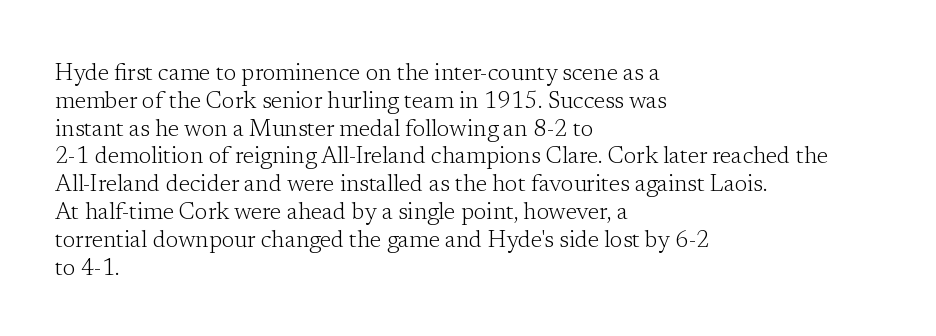
Italic: no, the glyphs are upright roman. Typeset ragged right — the left edge is the straight one. The gaps between neighbouring characters are ordinary and unremarkable. No letter is thick-stroked: the sample isn't bold. Lines of text with bare space underneath.
